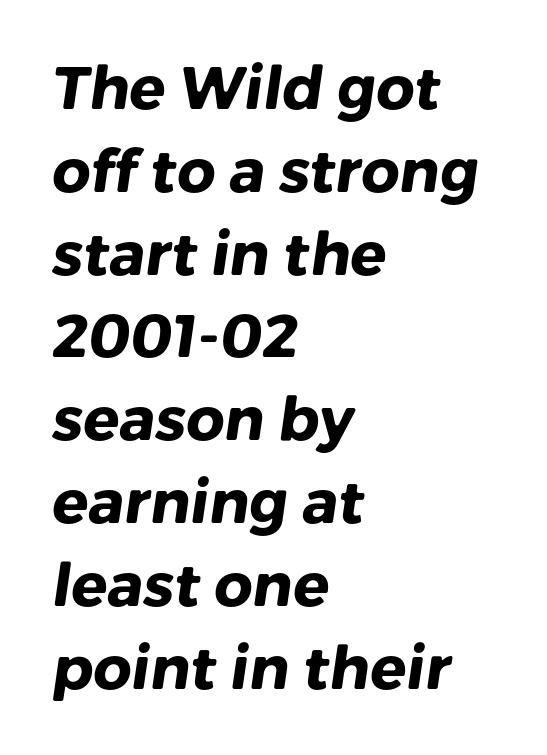
{"serif": "no", "bold": "yes", "weight": "heavy", "width": "normal", "stroke_contrast": "low", "x_height": "medium", "monospaced": "no", "underline": "no", "align": "left", "line_spacing": "normal", "line_spacing_ratio": 1.38, "letter_spacing": "normal", "letter_spacing_em": 0.0, "glyph_px": 60}
